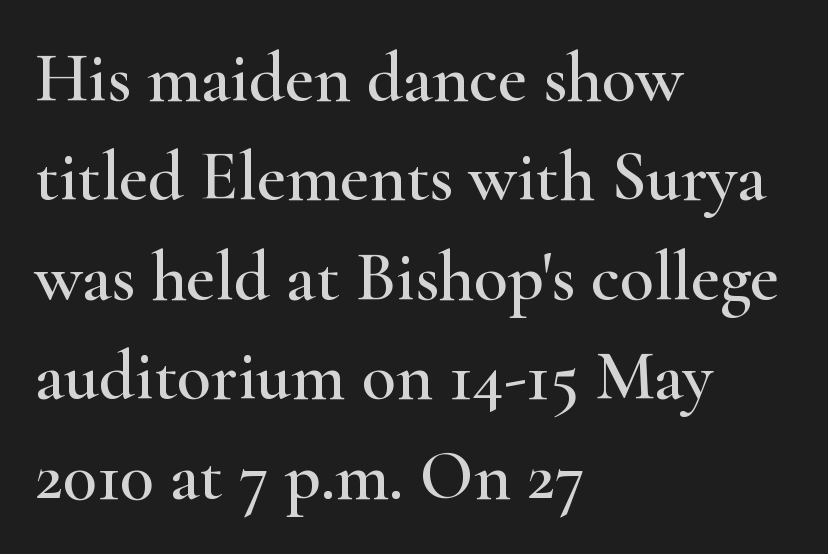
The image shows 70 px wide serif type, upright; set left-aligned, normal line spacing (1.42x), normal letter spacing, not underlined; high stroke contrast and a small x-height.
